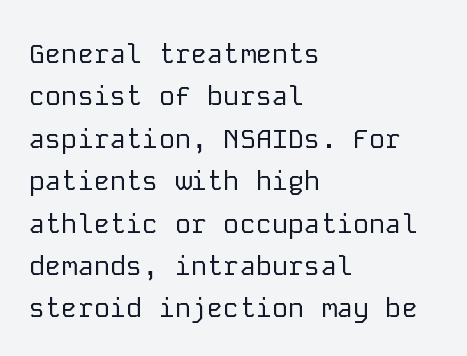
The image shows 27 px text type, upright; set left-aligned, normal line spacing (1.57x), normal letter spacing, not underlined.
